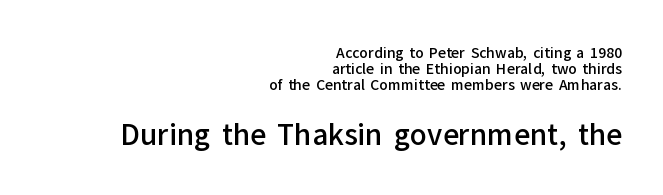
The image shows 28 px semibold sans-serif type, upright; set right-aligned, tight line spacing (1.15x), normal letter spacing, not underlined; the second (bottom) block is 2.0x larger; low stroke contrast and a medium x-height.
